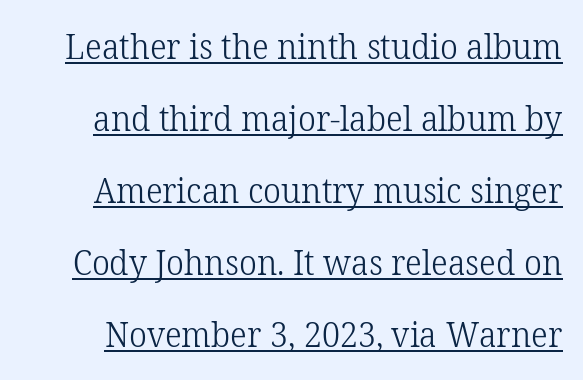
The image shows 35 px light serif type, upright; set loose line spacing (2.06x), normal letter spacing, underlined; low stroke contrast and a medium x-height.
